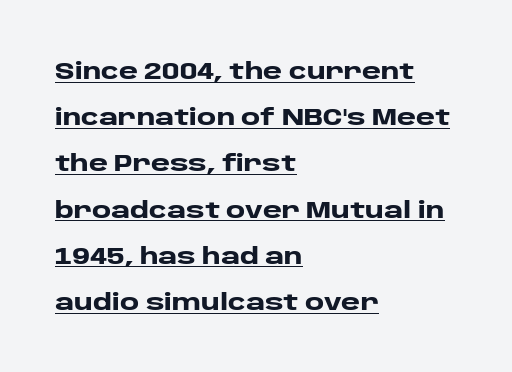
The typesetter has applied underlining to the passage shown. Glyph-to-glyph distance matches everyday printed text. The passage shown stacks its lines with a broad gap. Every row of glyphs begins at an identical x-position on the left.
